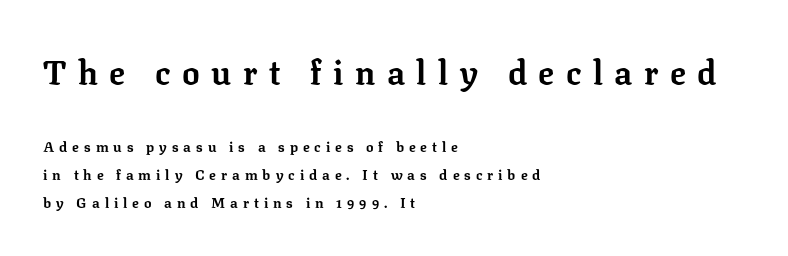
You can tell it's not italic because the verticals are truly vertical. Decoration check: the copy has no underline. The horizontal fit of the characters is loose and conspicuously gappy. Note the varied advance widths — an 'i' is clearly narrower than an 'm'. The letters are bold, with thick, heavy strokes.
